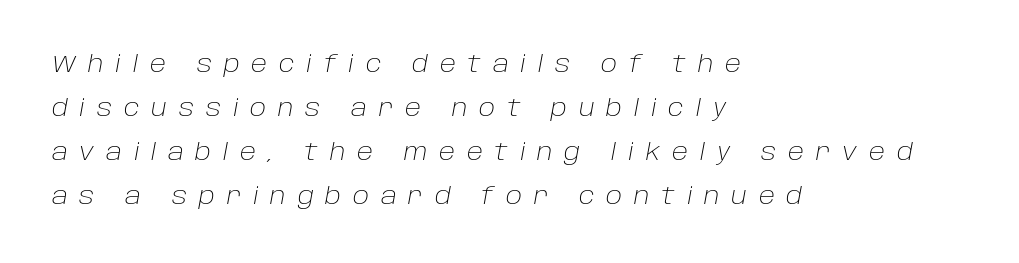
{"italic": "yes", "lean": "right", "slant_degrees": 10, "bold": "no", "underline": "no", "align": "left", "line_spacing_ratio": 1.84, "letter_spacing": "wide", "letter_spacing_em": 0.49, "glyph_px": 24}
